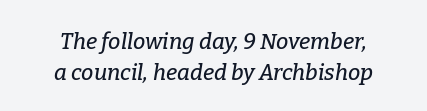
The image shows 22 px text type, italic (leaning right); set centered, normal line spacing (1.41x), normal letter spacing, not underlined.
